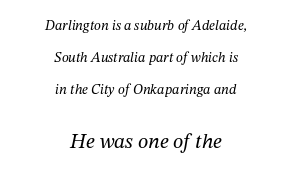
The image shows 21 px text type, italic (leaning right); set centered, loose line spacing (2.3x), normal letter spacing, not underlined; the second (bottom) block is 1.5x larger.
